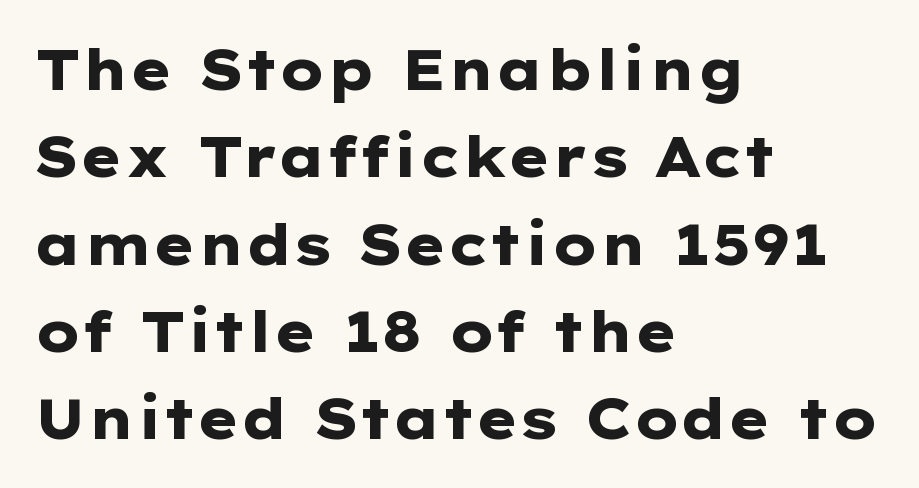
The image shows 56 px heavy, wide sans-serif type, upright; set left-aligned, normal line spacing (1.56x), normal letter spacing, not underlined; low stroke contrast and a medium x-height.
